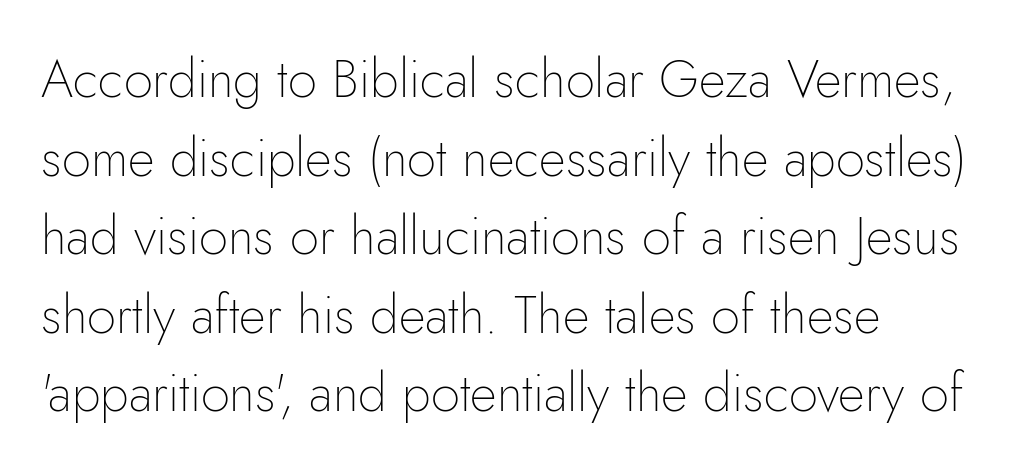
{"serif": "no", "italic": "no", "bold": "no", "weight": "thin", "width": "normal", "stroke_contrast": "low", "x_height": "small", "monospaced": "no", "underline": "no", "align": "left", "line_spacing": "normal", "line_spacing_ratio": 1.51, "letter_spacing": "normal", "letter_spacing_em": 0.0, "glyph_px": 52}
